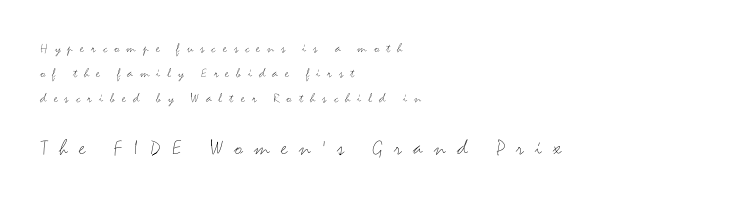
Q: Is the text bold? A: No.
Q: Is the text italic (slanted)? A: Yes.
Q: Is the text underlined? A: No.
Q: How is the paragraph aligned? A: Left-aligned.
Q: Is the spacing between letters normal or unusually wide? A: Unusually wide.
Q: Which block of text is set in a larger size, the first (top) or the second (bottom)? A: The second (bottom) one.
